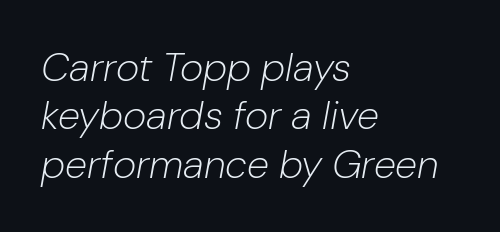
Q: Is the text bold? A: No.
Q: Is the text italic (slanted)? A: Yes, it leans right by about 10 degrees.
Q: Is the text underlined? A: No.
Q: How is the paragraph aligned? A: Left-aligned.
Q: Is the spacing between letters normal or unusually wide? A: Normal.
Q: Width (condensed, normal, or wide)? A: Normal.
Q: Stroke contrast? A: Low.
Q: x-height? A: Medium.
Q: Monospaced? A: No.
